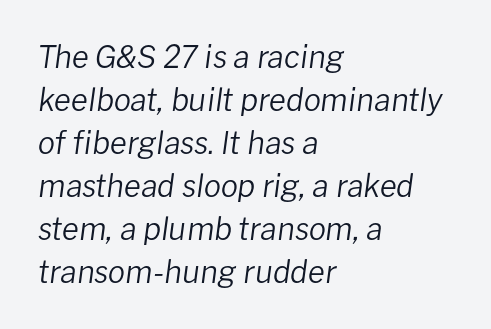
How would I describe the line gaps? Plain and ordinary. Looks like regular typesetting: each glyph gets only the width it needs. The font is comparable to plain body text, perhaps lighter. Italic? Definitely — the glyphs are oblique. Left-aligned paragraph, ragged on the right. Tracking here is standard; glyphs follow each other at the usual distance.
